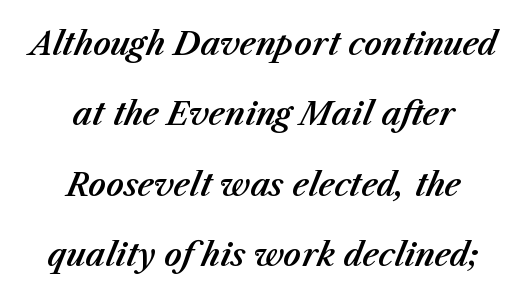
The image shows 31 px text type, italic (leaning right); set centered, loose line spacing (2.27x), normal letter spacing, not underlined; medium stroke contrast and a medium x-height.
